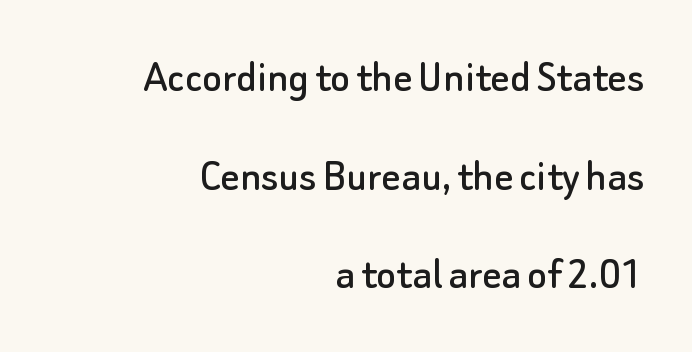
You can tell from the bare stems that sans-serif type was used. One glance says open: line gaps are wider than usual. Only glyphs here, with clear space below each row. Here the designer chose a conventional face with non-uniform glyph widths.
